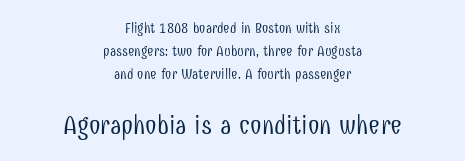
{"italic": "no", "bold": "no", "underline": "no", "align": "center", "line_spacing": "normal", "line_spacing_ratio": 1.64, "letter_spacing": "normal", "letter_spacing_em": 0.0, "larger_block": "second", "size_ratio": 1.86, "glyph_px": 26}
